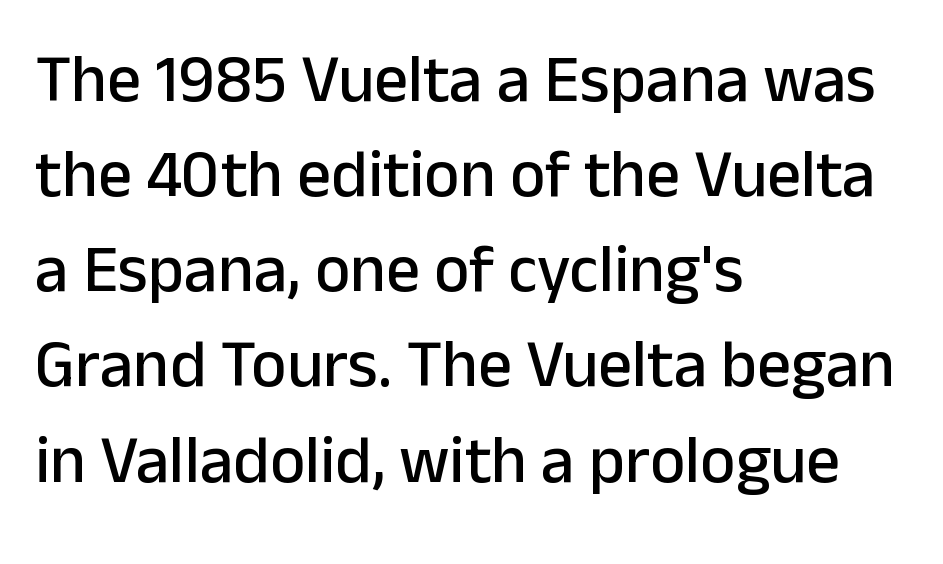
Q: Is the text italic (slanted)? A: No, it is upright.
Q: Is the typeface a serif or a sans-serif typeface? A: Sans-serif.
Q: Is the text underlined? A: No.
Q: How is the paragraph aligned? A: Left-aligned.
Q: Is the spacing between letters normal or unusually wide? A: Normal.
Q: Is the spacing between lines tight, normal or loose? A: Normal.
Q: Width (condensed, normal, or wide)? A: Normal.
Q: Stroke contrast? A: Low.
Q: x-height? A: Medium.
Q: Monospaced? A: No.
